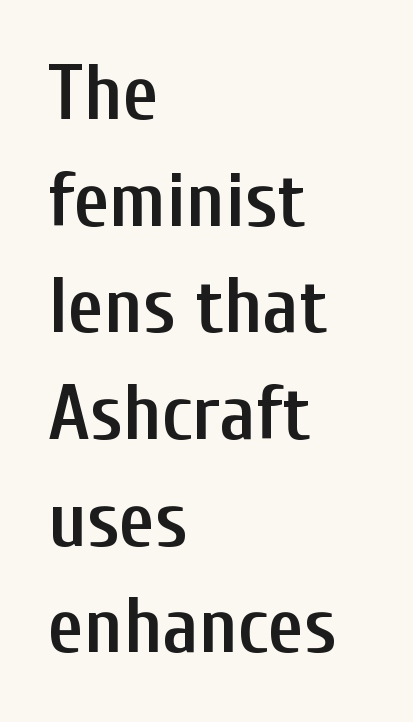
Spacing between characters is what you'd get straight out of the box. A typesetter would call this proportional, since set widths differ per character. Ascenders rise straight up at ninety degrees. Each letter's strokes conclude bluntly, with no projecting serifs. The zone under the glyphs is completely vacant.
